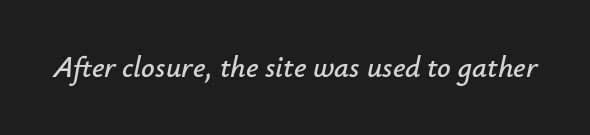
{"italic": "yes", "lean": "right", "slant_degrees": 12, "width": "normal", "stroke_contrast": "low", "x_height": "small", "monospaced": "no", "underline": "no", "letter_spacing": "normal", "letter_spacing_em": 0.0, "glyph_px": 30}
